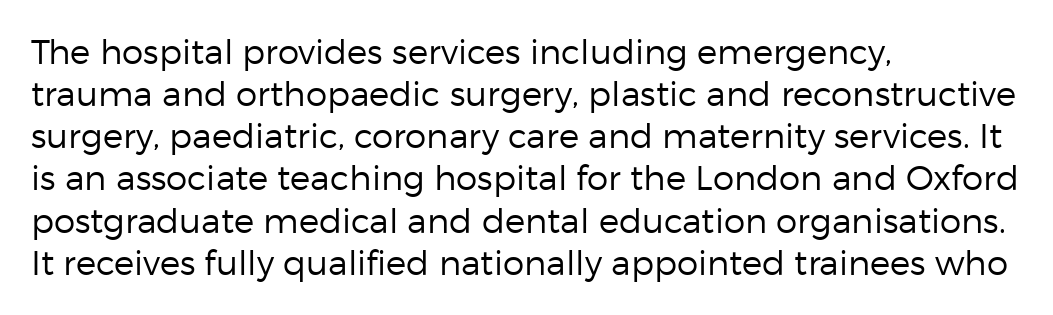
The image shows 34 px regular-weight sans-serif type, upright; set left-aligned, line spacing 1.24x, normal letter spacing, not underlined; low stroke contrast and a medium x-height.
